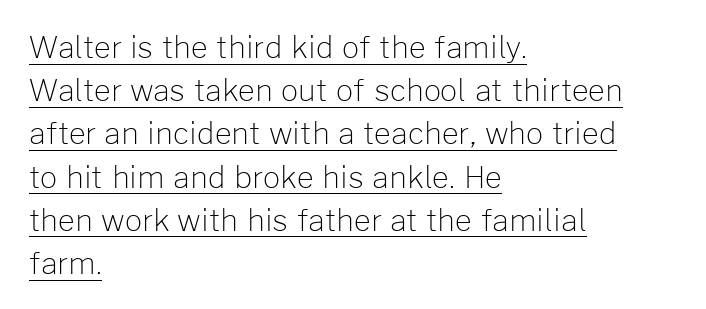
{"serif": "no", "italic": "no", "bold": "no", "weight": "light", "width": "normal", "stroke_contrast": "low", "x_height": "medium", "monospaced": "no", "underline": "yes", "align": "left", "line_spacing": "normal", "line_spacing_ratio": 1.44, "letter_spacing": "normal", "letter_spacing_em": 0.0, "glyph_px": 30}
